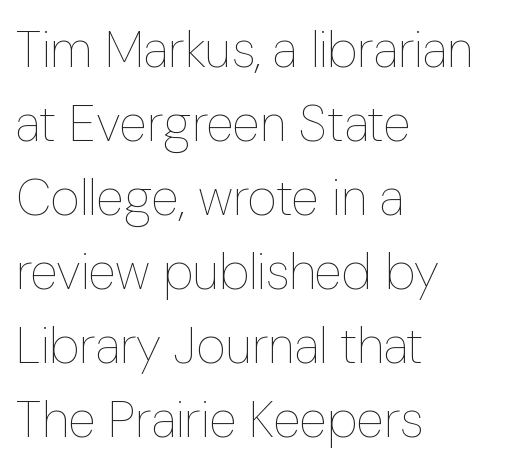
Q: Is the text bold? A: No.
Q: Is the text italic (slanted)? A: No, it is upright.
Q: Is the text underlined? A: No.
Q: How is the paragraph aligned? A: Left-aligned.
Q: Is the spacing between letters normal or unusually wide? A: Normal.
Q: Is the spacing between lines tight, normal or loose? A: Normal.
Q: Width (condensed, normal, or wide)? A: Condensed.
Q: Stroke contrast? A: Low.
Q: x-height? A: Medium.
Q: Monospaced? A: No.
